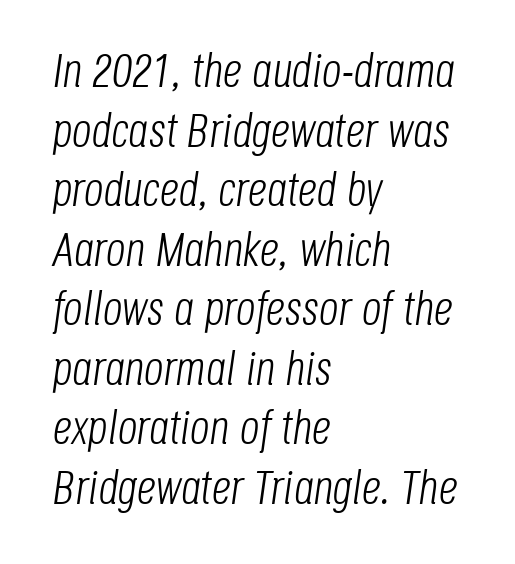
{"italic": "yes", "lean": "right", "slant_degrees": 8, "bold": "no", "weight": "light", "width": "condensed", "stroke_contrast": "low", "x_height": "large", "monospaced": "no", "underline": "no", "align": "left", "line_spacing_ratio": 1.24, "letter_spacing": "normal", "letter_spacing_em": 0.0, "glyph_px": 48}
